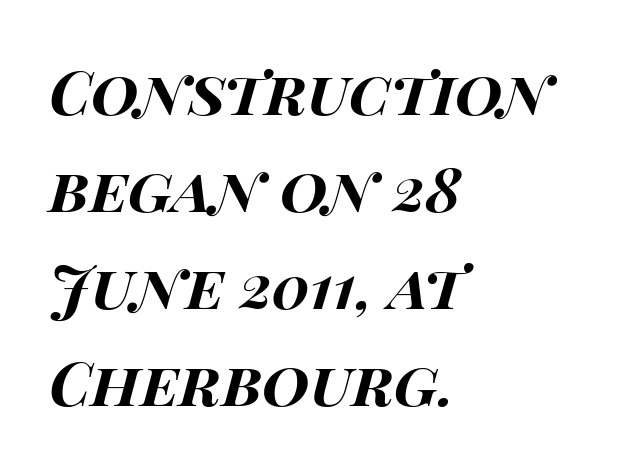
{"italic": "yes", "lean": "right", "slant_degrees": 14, "bold": "yes", "weight": "bold", "width": "wide", "stroke_contrast": "high", "x_height": "large", "monospaced": "no", "underline": "no", "align": "left", "line_spacing": "normal", "line_spacing_ratio": 1.59, "letter_spacing": "normal", "letter_spacing_em": 0.0, "glyph_px": 61}
